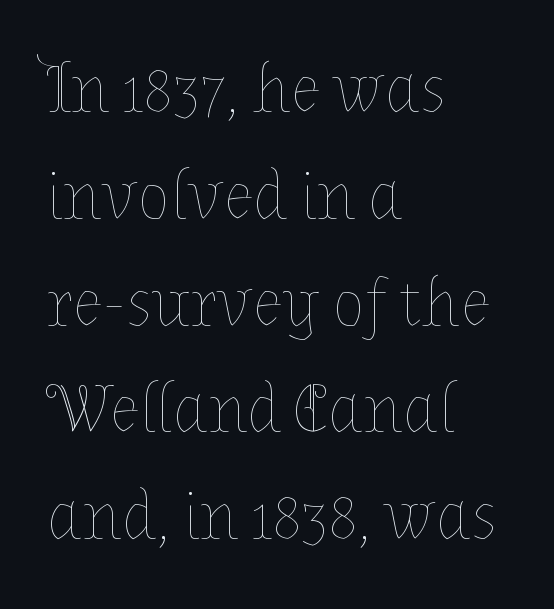
The image shows 68 px thin type, upright; set left-aligned, normal line spacing (1.57x), normal letter spacing, not underlined; low stroke contrast and a medium x-height.
